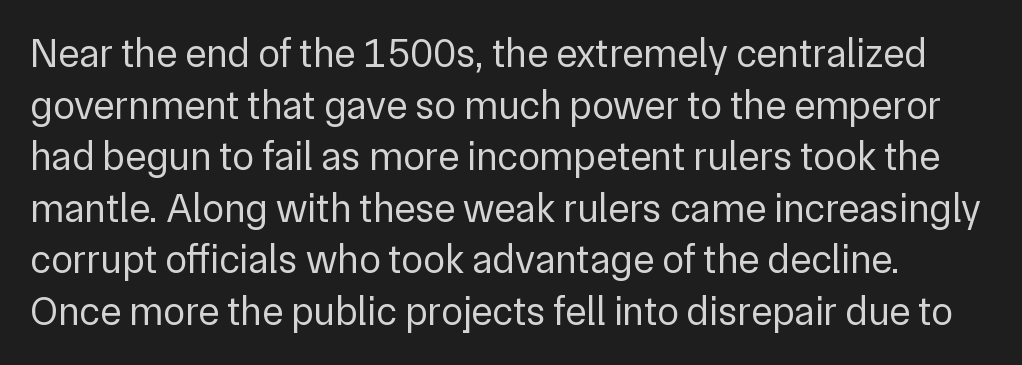
The image shows 40 px regular-weight sans-serif type, upright; set normal line spacing (1.29x), normal letter spacing, not underlined; low stroke contrast and a medium x-height.
